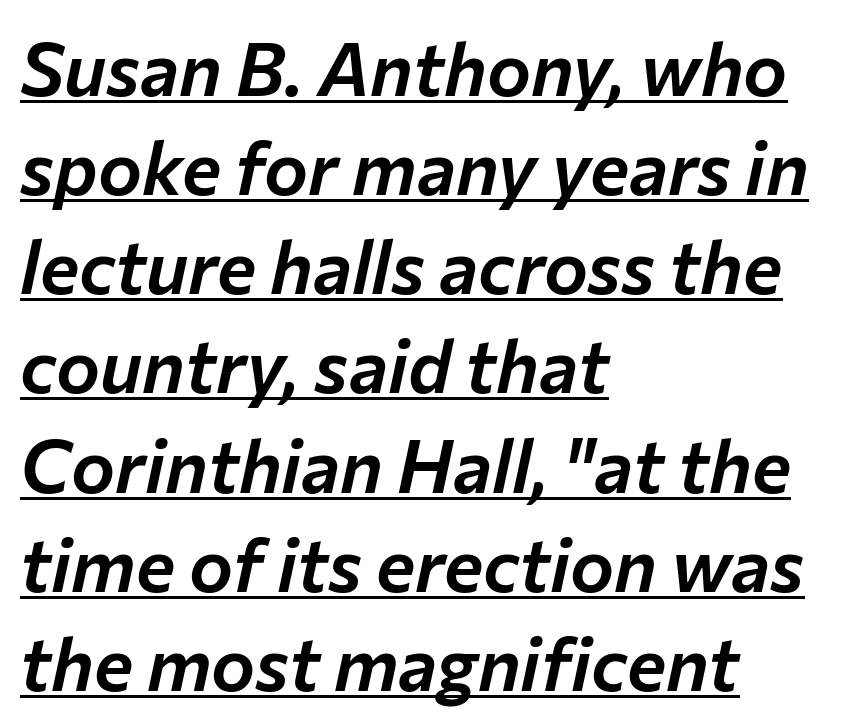
Q: Is the text italic (slanted)? A: Yes, it leans right by about 12 degrees.
Q: Is the text underlined? A: Yes.
Q: How is the paragraph aligned? A: Left-aligned.
Q: Is the spacing between letters normal or unusually wide? A: Normal.
Q: Is the spacing between lines tight, normal or loose? A: Normal.
Q: Width (condensed, normal, or wide)? A: Normal.
Q: Stroke contrast? A: Low.
Q: x-height? A: Medium.
Q: Monospaced? A: No.
